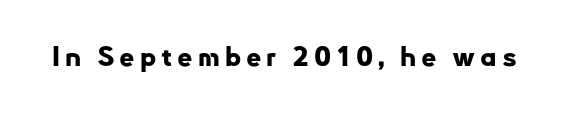
Q: Is the text bold? A: Yes.
Q: Is the text italic (slanted)? A: No, it is upright.
Q: Is the text underlined? A: No.
